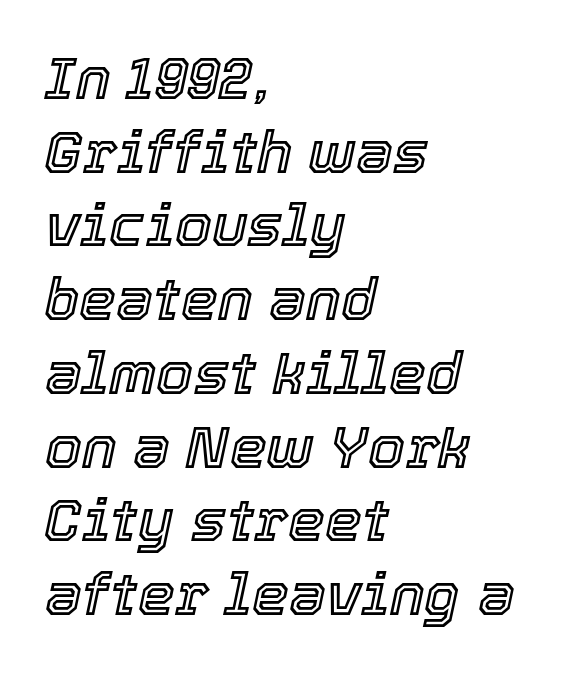
A student would call this left alignment; a typographer would say flush left, rag right. The lettering tilts uniformly, giving the passage an italic look. Type without underlining. The vertical gap from one line to the next is medium. Observe the ordinary spacing: letters are neighbours, not strangers. The face used here is proportionally spaced, like ordinary book or web type.
